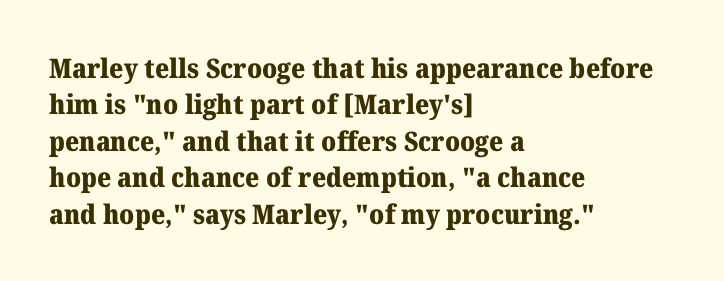
The lettering stays uniformly vertical, giving the passage a roman look. Letters rest on an invisible, unmarked baseline. This block has exactly the height ordinary leading produces. Spacing between characters is what you'd get straight out of the box. Notice how thick the strokes are: this is what a full bold looks like.
